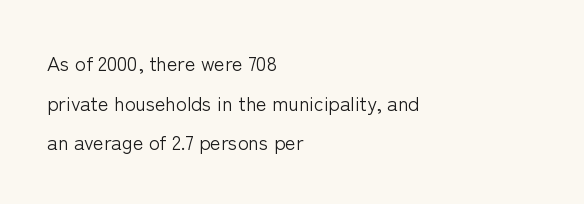
Q: Is the text bold? A: No.
Q: Is the text italic (slanted)? A: No, it is upright.
Q: Is the text underlined? A: No.
Q: How is the paragraph aligned? A: Left-aligned.
Q: Is the spacing between letters normal or unusually wide? A: Normal.
Q: Is the spacing between lines tight, normal or loose? A: Loose.
